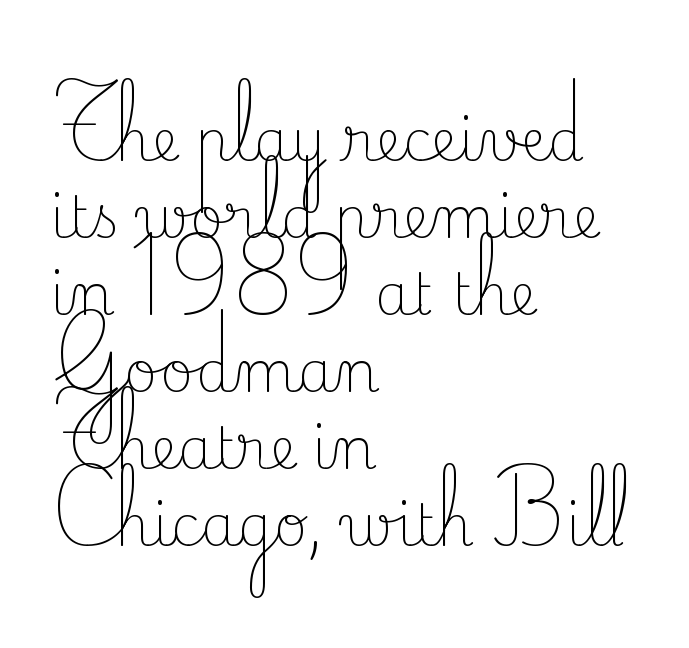
Q: Is the text bold? A: No.
Q: Is the text italic (slanted)? A: No, it is upright.
Q: Is the typeface a serif or a sans-serif typeface? A: Serif.
Q: Is the text underlined? A: No.
Q: How is the paragraph aligned? A: Left-aligned.
Q: Is the spacing between letters normal or unusually wide? A: Normal.
Q: Is the spacing between lines tight, normal or loose? A: Normal.
Q: Width (condensed, normal, or wide)? A: Normal.
Q: Stroke contrast? A: Low.
Q: x-height? A: Small.
Q: Monospaced? A: No.
